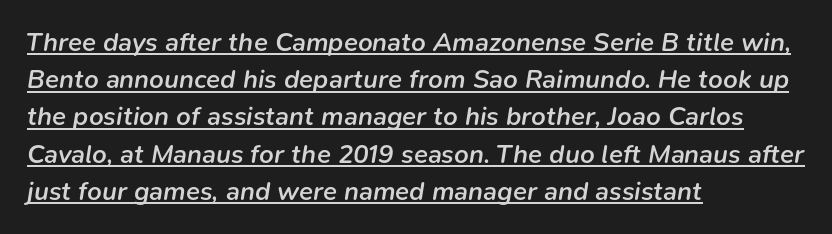
A typesetter would mark this as italic. Underlining? Definitely there. This rendering leaves character spacing at its baseline value. I'd describe the lettering as semibold — firm but not a full bold.
